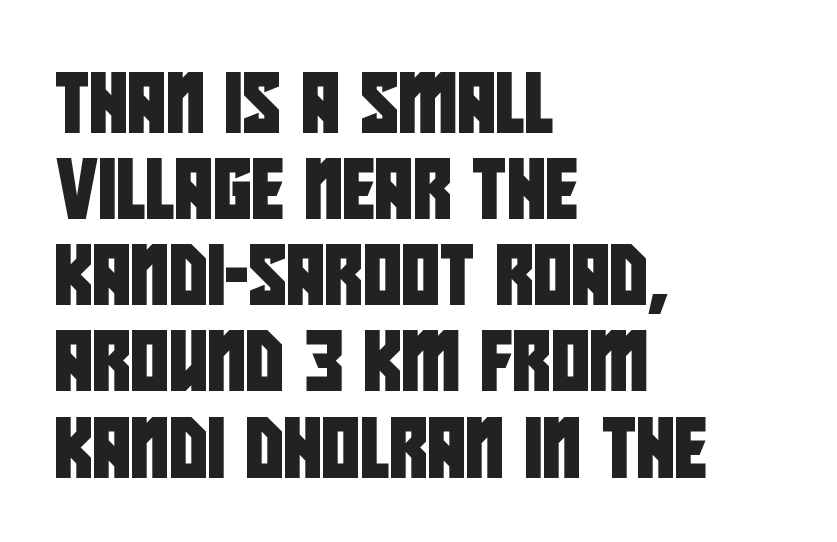
Bare-footed words on every line. Which margin do the lines hug? The left one — the right edge is uneven. Note the varied advance widths — an 'i' is clearly narrower than an 'm'. Look at the bottom of the vertical strokes: they stop flat, with no serifs. Normally led — the rows are evenly, conventionally spaced. The rendering keeps characters at their native spacing.
